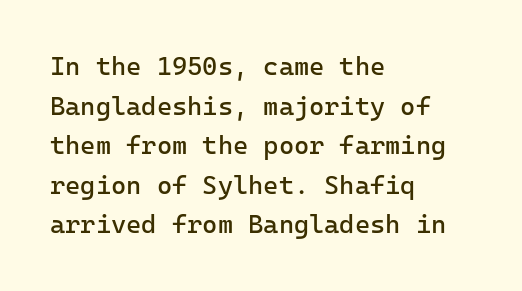
Q: Is the text bold? A: No.
Q: Is the text italic (slanted)? A: No, it is upright.
Q: Is the text underlined? A: No.
Q: How is the paragraph aligned? A: Left-aligned.
Q: Is the spacing between letters normal or unusually wide? A: Normal.
Q: Is the spacing between lines tight, normal or loose? A: Normal.
